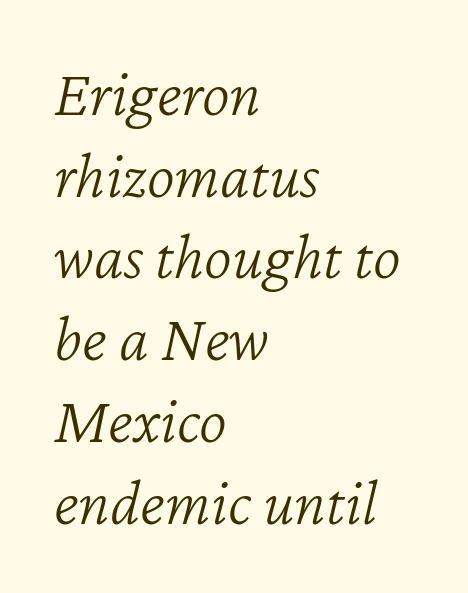
One-word summary of the alignment: left. Looks like regular typesetting: each glyph gets only the width it needs. The zone under the glyphs is completely vacant. The rendering keeps characters at their native spacing. Italic: yes, the glyphs are oblique.
